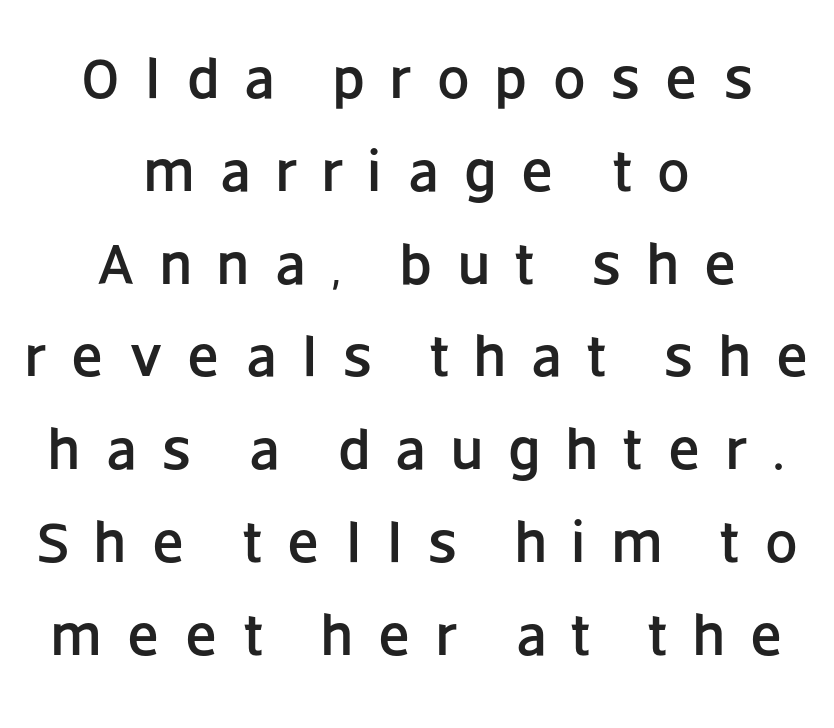
{"serif": "no", "italic": "no", "width": "normal", "stroke_contrast": "low", "x_height": "large", "monospaced": "no", "underline": "no", "align": "center", "line_spacing": "normal", "line_spacing_ratio": 1.6, "letter_spacing": "wide", "letter_spacing_em": 0.44, "glyph_px": 58}
